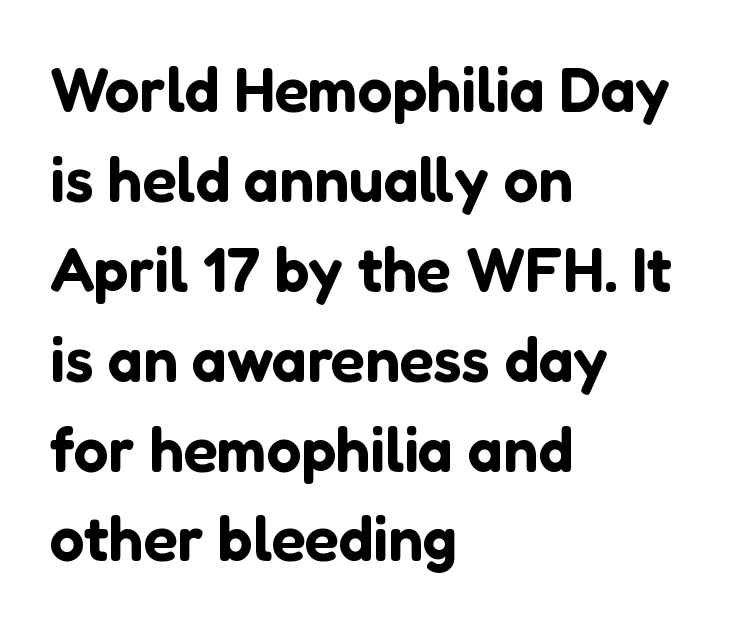
The image shows 62 px sans-serif type, upright; set left-aligned, normal line spacing (1.45x), normal letter spacing, not underlined; low stroke contrast and a medium x-height.
